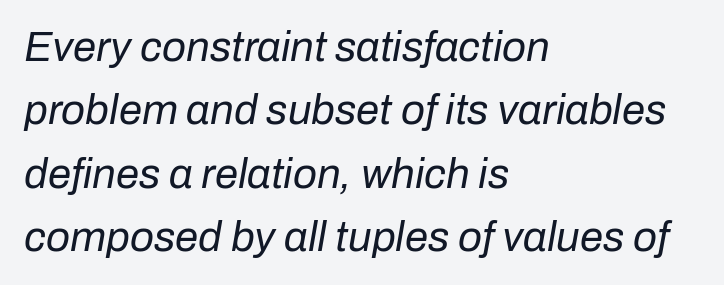
The image shows 42 px regular-weight type, italic (leaning right); set left-aligned, normal line spacing (1.51x), normal letter spacing, not underlined; low stroke contrast and a medium x-height.
